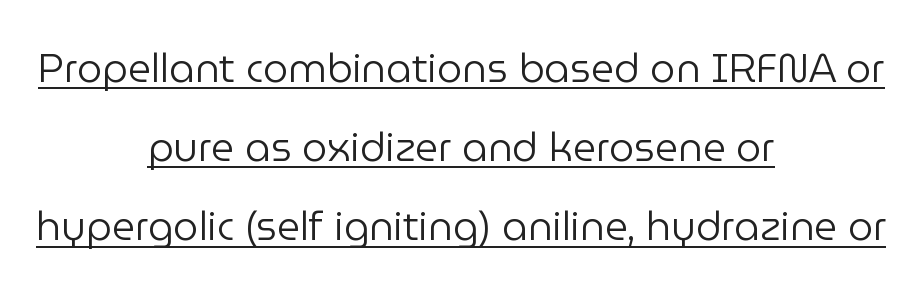
The image shows 40 px regular-weight sans-serif type, upright; set centered, loose line spacing (1.98x), normal letter spacing, underlined; low stroke contrast and a medium x-height.
